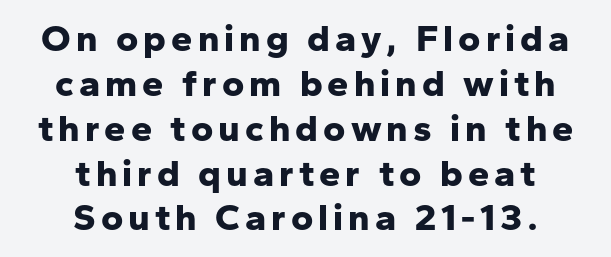
{"serif": "no", "italic": "no", "bold": "yes", "weight": "bold", "width": "normal", "stroke_contrast": "low", "x_height": "medium", "monospaced": "no", "underline": "no", "align": "center", "line_spacing_ratio": 1.18, "glyph_px": 38}
